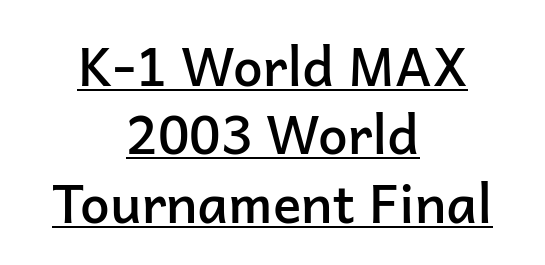
Q: Is the text bold? A: Semi-bold.
Q: Is the text italic (slanted)? A: No, it is upright.
Q: Is the typeface a serif or a sans-serif typeface? A: Sans-serif.
Q: Is the text underlined? A: Yes.
Q: How is the paragraph aligned? A: Centered.
Q: Is the spacing between letters normal or unusually wide? A: Normal.
Q: Is the spacing between lines tight, normal or loose? A: Normal.
Q: Width (condensed, normal, or wide)? A: Normal.
Q: Stroke contrast? A: Low.
Q: x-height? A: Medium.
Q: Monospaced? A: No.
